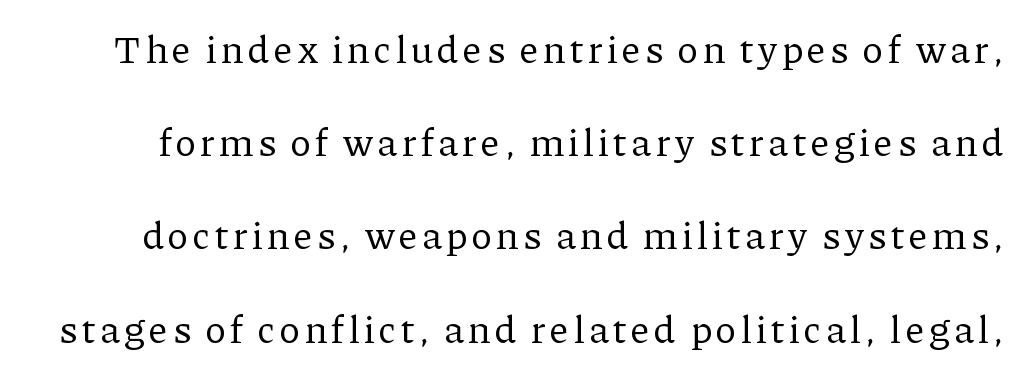
{"serif": "yes", "italic": "no", "bold": "no", "weight": "regular", "width": "normal", "stroke_contrast": "low", "x_height": "medium", "monospaced": "no", "underline": "no", "line_spacing": "loose", "line_spacing_ratio": 2.39, "glyph_px": 39}
